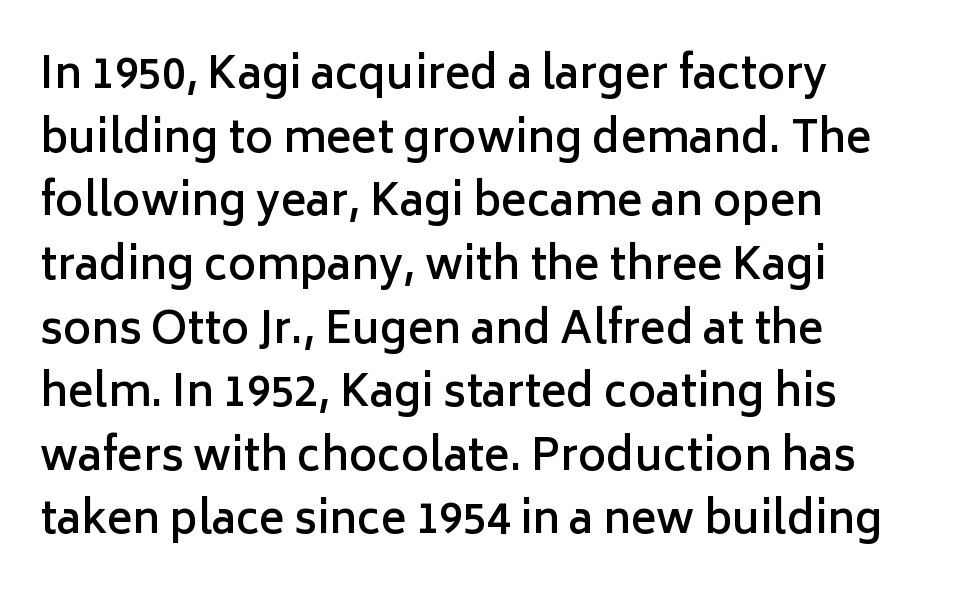
Q: Is the text bold? A: Semi-bold.
Q: Is the text italic (slanted)? A: No, it is upright.
Q: Is the typeface a serif or a sans-serif typeface? A: Sans-serif.
Q: Is the text underlined? A: No.
Q: How is the paragraph aligned? A: Left-aligned.
Q: Is the spacing between letters normal or unusually wide? A: Normal.
Q: Is the spacing between lines tight, normal or loose? A: Normal.
Q: Width (condensed, normal, or wide)? A: Normal.
Q: Stroke contrast? A: Low.
Q: x-height? A: Medium.
Q: Monospaced? A: No.
